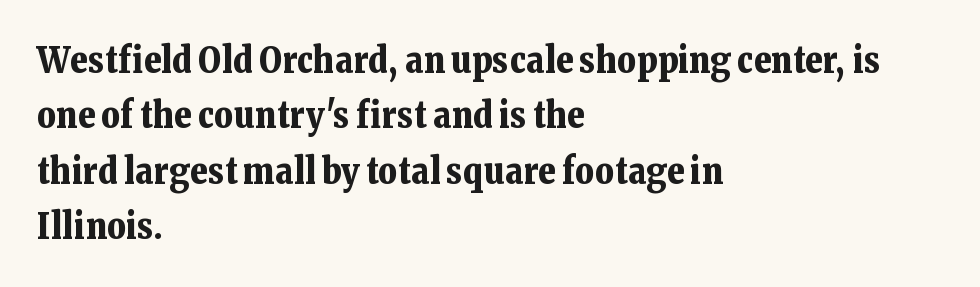
{"serif": "yes", "italic": "no", "bold": "yes", "weight": "bold", "width": "normal", "stroke_contrast": "low", "x_height": "medium", "monospaced": "no", "underline": "no", "align": "left", "line_spacing": "normal", "line_spacing_ratio": 1.54, "letter_spacing": "normal", "letter_spacing_em": 0.0, "glyph_px": 36}
